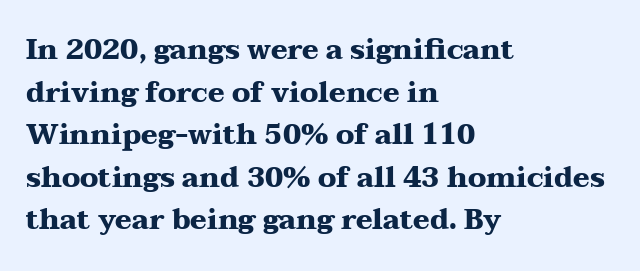
Unlike italic type, these characters show no tilt at all. Alignment: flush left. The strokes are fattened all the way to bold. Varying glyph widths throughout — classic text-font behaviour. This rendering features lettering with no underline.
